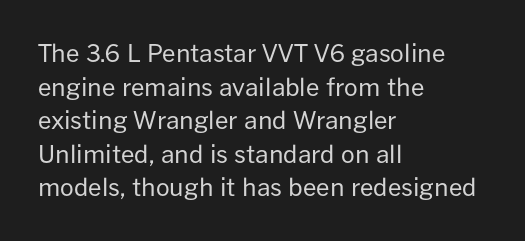
{"italic": "no", "bold": "no", "underline": "no", "align": "left", "line_spacing": "normal", "line_spacing_ratio": 1.4, "letter_spacing": "normal", "letter_spacing_em": 0.0, "glyph_px": 24}
